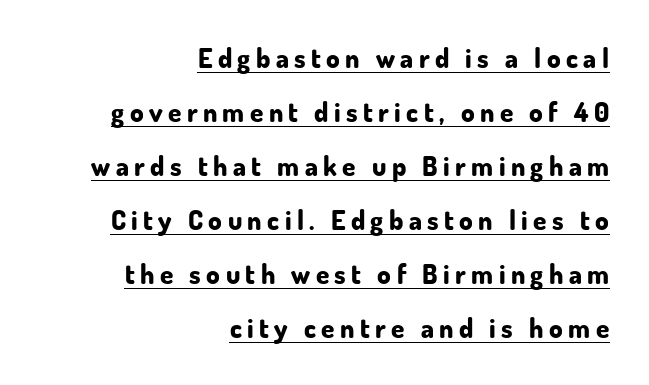
The image shows 27 px bold type, upright; set right-aligned, loose line spacing (2.0x), unusually wide letter spacing (+0.2 em), underlined.
